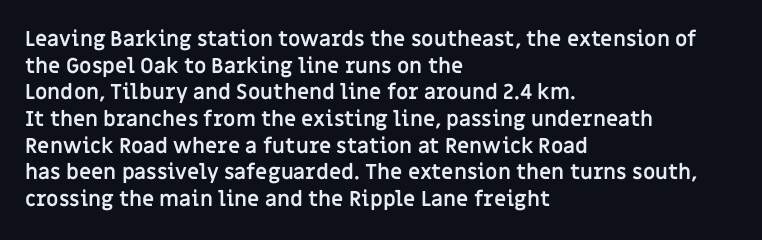
Q: Is the text bold? A: Yes.
Q: Is the text italic (slanted)? A: No, it is upright.
Q: Is the text underlined? A: No.
Q: How is the paragraph aligned? A: Left-aligned.
Q: Is the spacing between letters normal or unusually wide? A: Normal.
Q: Is the spacing between lines tight, normal or loose? A: Normal.
